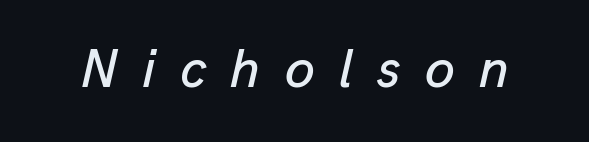
{"italic": "yes", "lean": "right", "slant_degrees": 13, "width": "normal", "stroke_contrast": "low", "x_height": "medium", "monospaced": "no", "underline": "no", "letter_spacing": "wide", "letter_spacing_em": 0.45, "glyph_px": 54}
